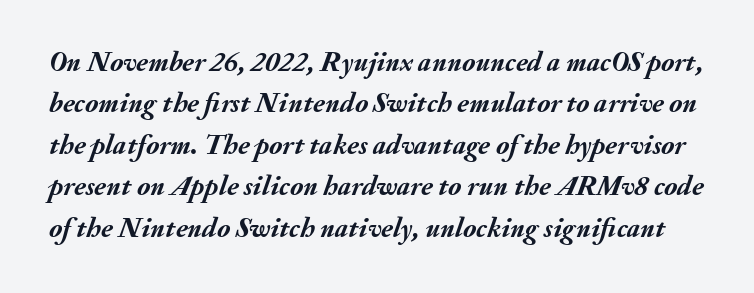
The image shows 28 px semibold type, italic (leaning right); set normal line spacing (1.48x), normal letter spacing, not underlined; medium stroke contrast and a small x-height.
